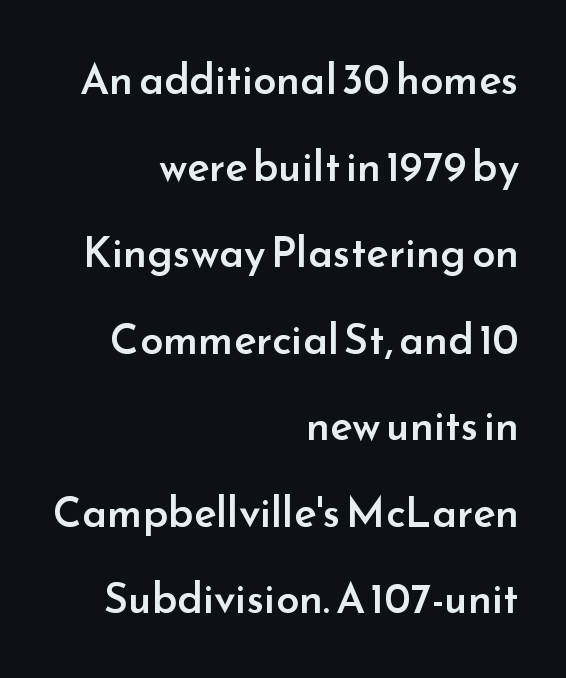
Think of a printed novel: that variable character pitch is what you see here. Words appear dense and cohesive because spacing is normal. Is there much room between lines? Yes — plenty of vertical air separates them. No feet cap the strokes, marking this as sans-serif type.
